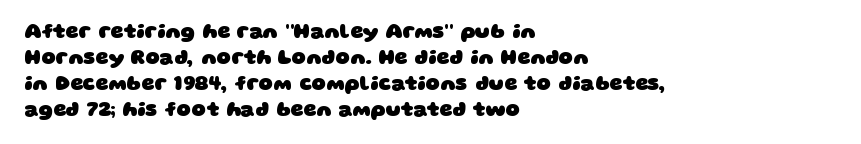
Set as a true bold cut, around the 700 mark. The line-height multiplier appears to be the usual default. Underline: absent. Leftover space on each line is placed entirely after the last word.
